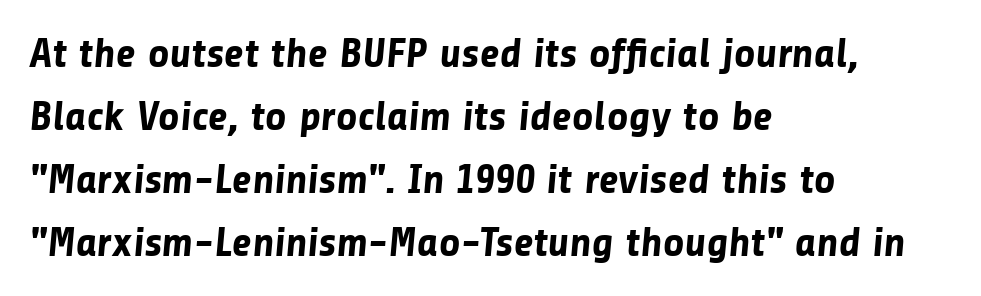
{"serif": "no", "bold": "yes", "weight": "bold", "width": "normal", "stroke_contrast": "low", "x_height": "medium", "monospaced": "no", "underline": "no", "align": "left", "line_spacing": "normal", "line_spacing_ratio": 1.5, "letter_spacing": "normal", "letter_spacing_em": 0.0, "glyph_px": 42}
